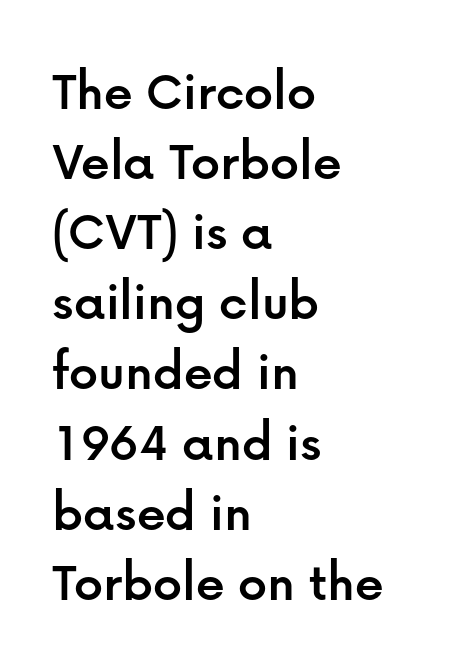
The image shows 57 px sans-serif type, upright; set left-aligned, line spacing 1.23x, normal letter spacing, not underlined; low stroke contrast and a medium x-height.
